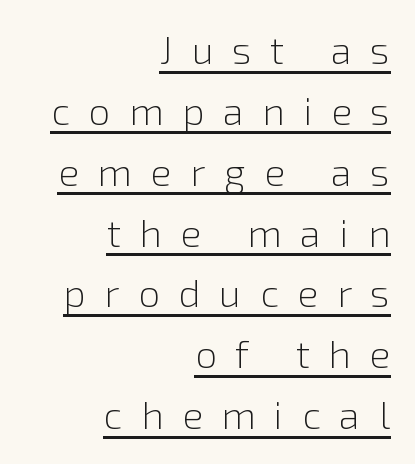
{"serif": "no", "italic": "no", "bold": "no", "weight": "light", "width": "normal", "x_height": "medium", "monospaced": "no", "underline": "yes", "align": "right", "line_spacing": "normal", "line_spacing_ratio": 1.56, "letter_spacing": "wide", "letter_spacing_em": 0.48, "glyph_px": 39}
